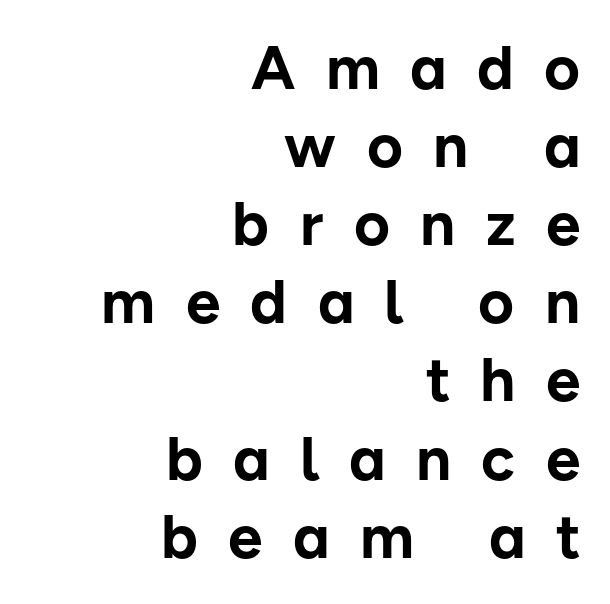
A roman cut, with each character standing at attention. Here the designer chose a conventional face with non-uniform glyph widths. Where is the straight margin? On the right. Bold? Absolutely — the strokes are thick and heavy. Each letter's strokes conclude bluntly, with no projecting serifs. Each word looks stretched out because of the extra space between its letters.
